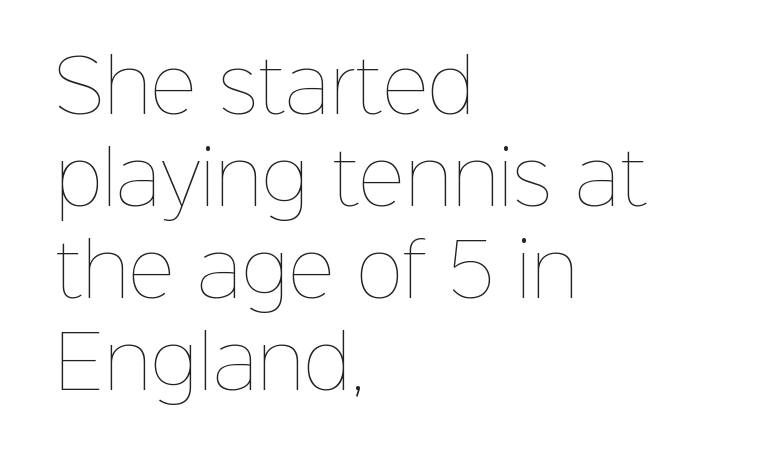
The image shows 72 px thin type, upright; set left-aligned, normal line spacing (1.28x), normal letter spacing, not underlined; low stroke contrast and a medium x-height.
